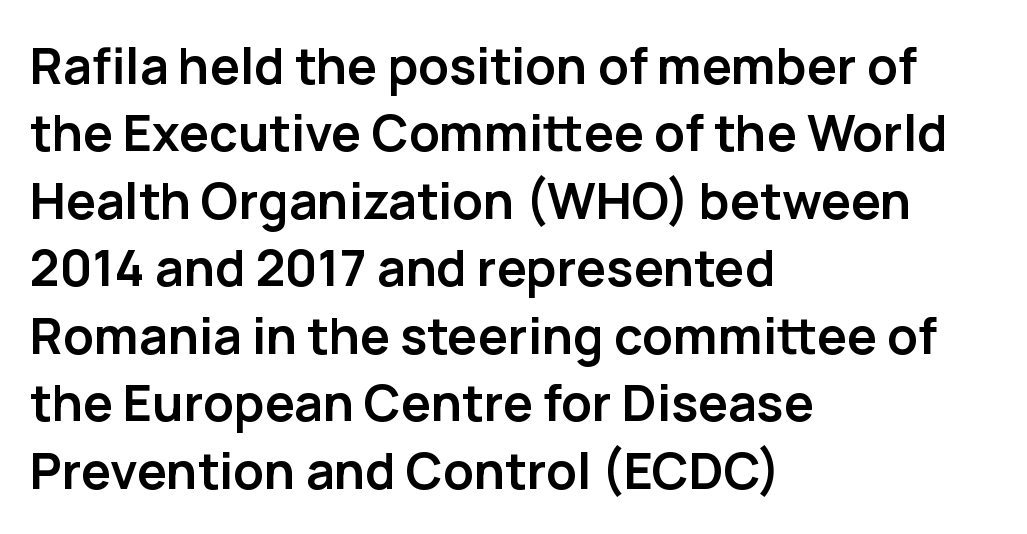
{"serif": "no", "italic": "no", "bold": "yes", "weight": "semibold", "width": "normal", "stroke_contrast": "low", "x_height": "medium", "monospaced": "no", "underline": "no", "align": "left", "line_spacing": "normal", "line_spacing_ratio": 1.35, "letter_spacing": "normal", "letter_spacing_em": 0.0, "glyph_px": 50}
